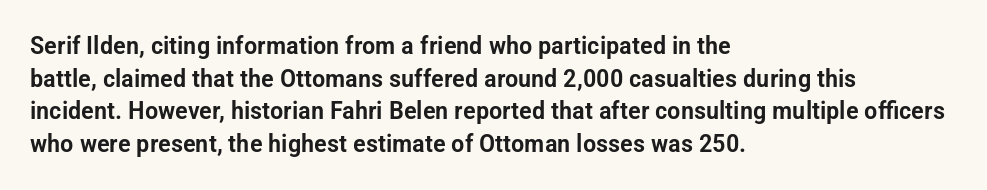
Q: Is the text italic (slanted)? A: No, it is upright.
Q: Is the text underlined? A: No.
Q: How is the paragraph aligned? A: Left-aligned.
Q: Is the spacing between letters normal or unusually wide? A: Normal.
Q: Is the spacing between lines tight, normal or loose? A: Normal.
